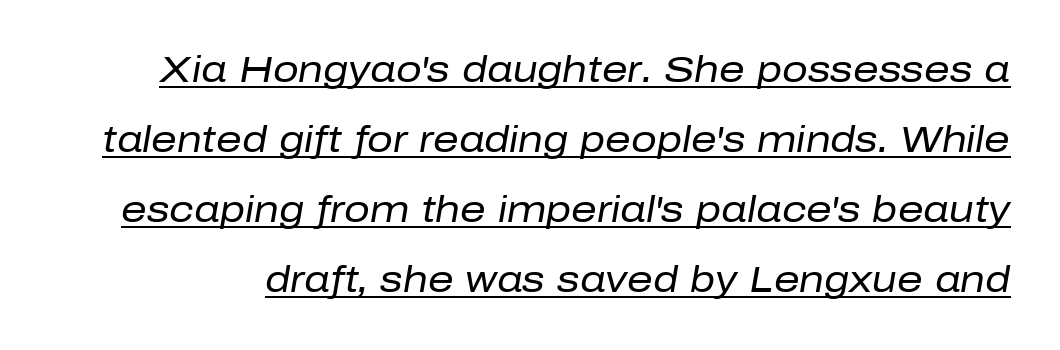
The image shows 36 px regular-weight type, italic (leaning right); set loose line spacing (1.94x), normal letter spacing, underlined; low stroke contrast and a medium x-height.
